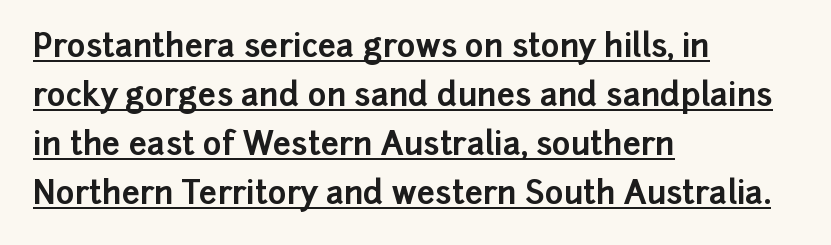
The letters advance in unequal steps, a hallmark of proportional type. Baseline-to-baseline distance is the conventional proportion of letter height. In terms of letterform style, serifs are entirely absent. Is the block centered? No — it sits flush against the left margin.
